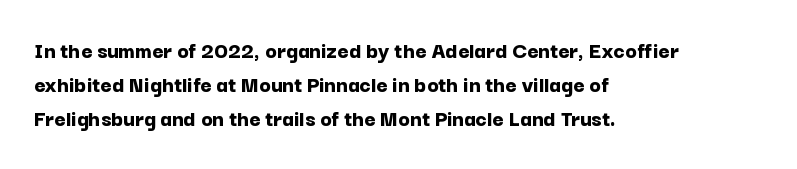
Q: Is the text bold? A: Yes.
Q: Is the text italic (slanted)? A: No, it is upright.
Q: Is the text underlined? A: No.
Q: How is the paragraph aligned? A: Left-aligned.
Q: Is the spacing between letters normal or unusually wide? A: Normal.
Q: Is the spacing between lines tight, normal or loose? A: Normal.
